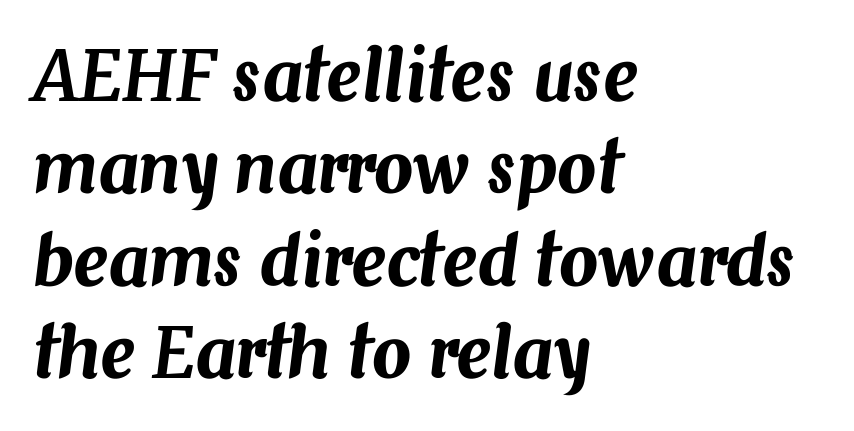
The image shows 69 px text type, italic (leaning right); set left-aligned, normal line spacing (1.34x), normal letter spacing, not underlined; medium stroke contrast and a medium x-height.
